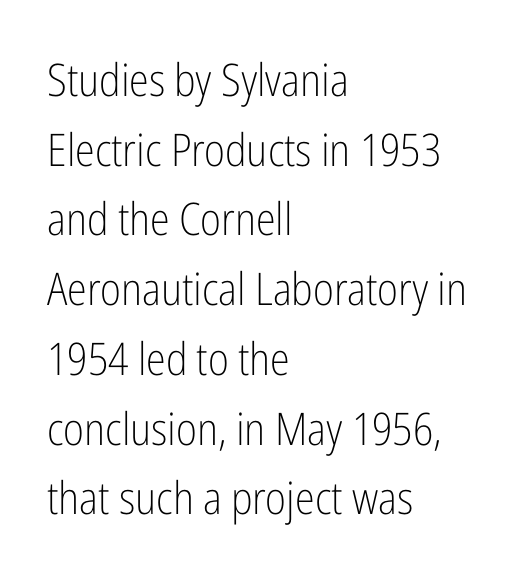
The image shows 45 px light, condensed sans-serif type, upright; set left-aligned, normal line spacing (1.55x), normal letter spacing, not underlined; low stroke contrast and a medium x-height.
